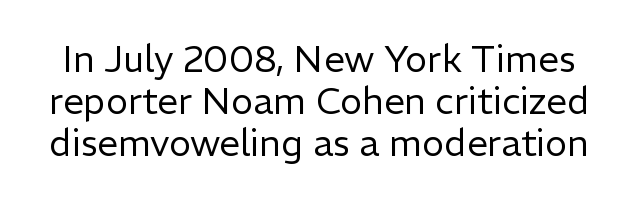
Rendered with straight, roman letterforms. Type without underlining. Counters stay open thanks to moderate or lighter strokes. Successive baselines arrive quickly, one right under another. Grotesque or geometric, the face here clearly has no serifs.
